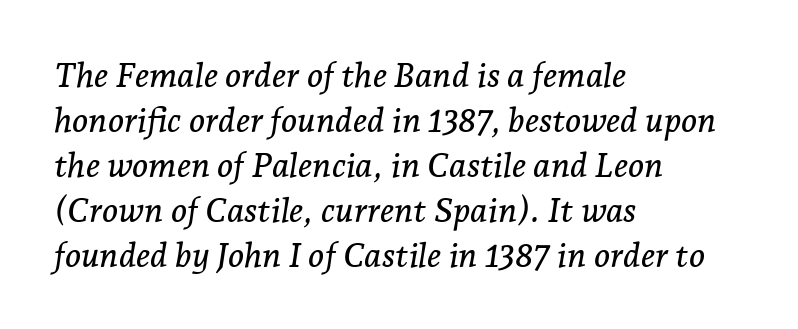
The typography opts for an oblique posture over an upright one. Is the letter spacing exaggerated? No — it looks like the ordinary default. If you drew a ruler down the left edge, every line would touch it. Reading down the column, the eye jumps a familiar distance to each next line. You could not count columns in this text — the font is proportionally spaced. You can tell from the footed stems that serif type was used.
